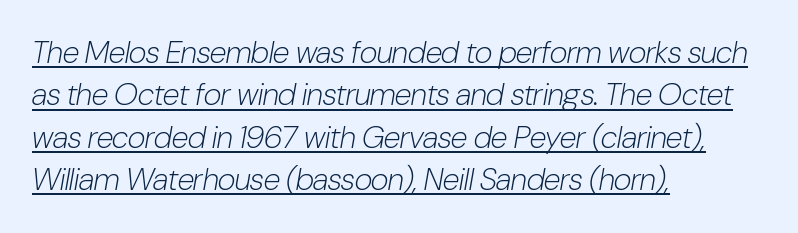
Q: Is the text bold? A: No.
Q: Is the text italic (slanted)? A: Yes, it leans right by about 10 degrees.
Q: Is the text underlined? A: Yes.
Q: How is the paragraph aligned? A: Left-aligned.
Q: Is the spacing between letters normal or unusually wide? A: Normal.
Q: Is the spacing between lines tight, normal or loose? A: Normal.
Q: Width (condensed, normal, or wide)? A: Condensed.
Q: Stroke contrast? A: Low.
Q: x-height? A: Medium.
Q: Monospaced? A: No.
